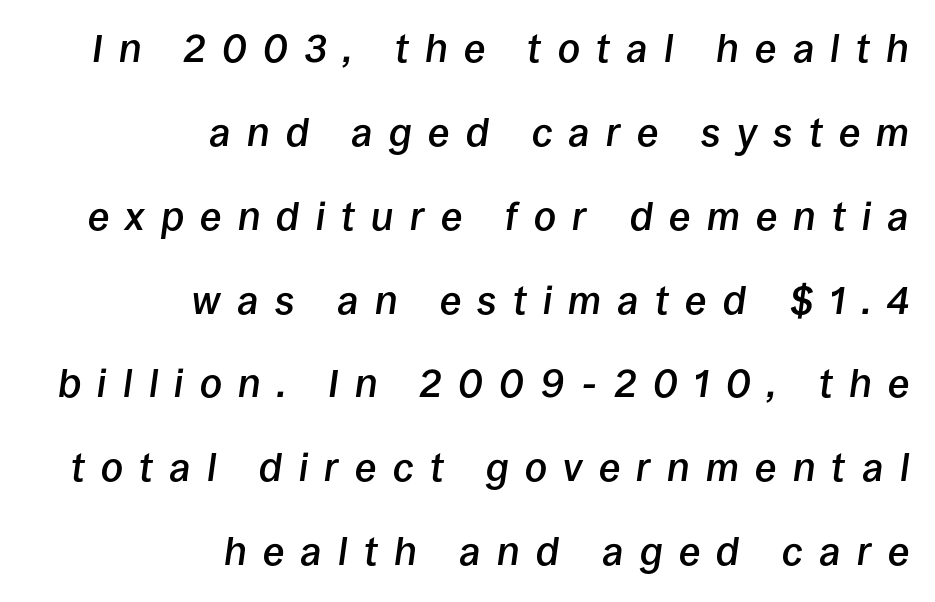
Q: Is the text bold? A: Semi-bold.
Q: Is the text italic (slanted)? A: Yes, it leans right by about 8 degrees.
Q: Is the text underlined? A: No.
Q: How is the paragraph aligned? A: Right-aligned.
Q: Is the spacing between letters normal or unusually wide? A: Unusually wide.
Q: Is the spacing between lines tight, normal or loose? A: Loose.
Q: Width (condensed, normal, or wide)? A: Normal.
Q: Stroke contrast? A: Low.
Q: x-height? A: Large.
Q: Monospaced? A: No.
